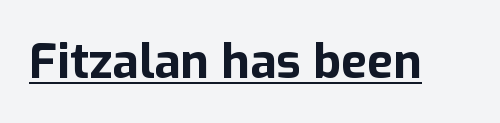
Heavy, bold letterforms. A baseline rule has been typeset under these characters. Compared with typical body copy, the letter spacing here is the same. These lines are rendered in a variable-pitch font.
